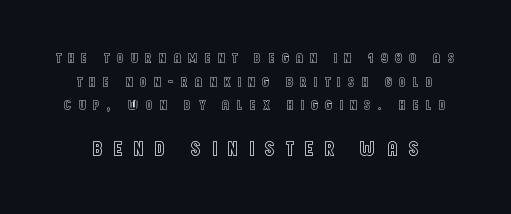
The image shows 21 px text type, upright; set normal line spacing (1.69x), unusually wide letter spacing (+0.48 em), not underlined; the second (bottom) block is 1.5x larger.
